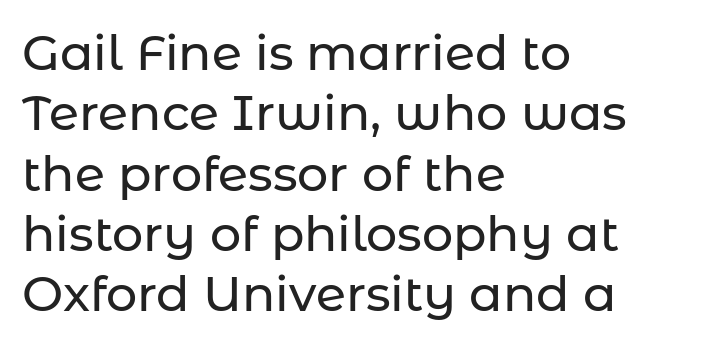
The image shows 49 px sans-serif type, upright; set left-aligned, line spacing 1.23x, normal letter spacing, not underlined; low stroke contrast and a medium x-height.
